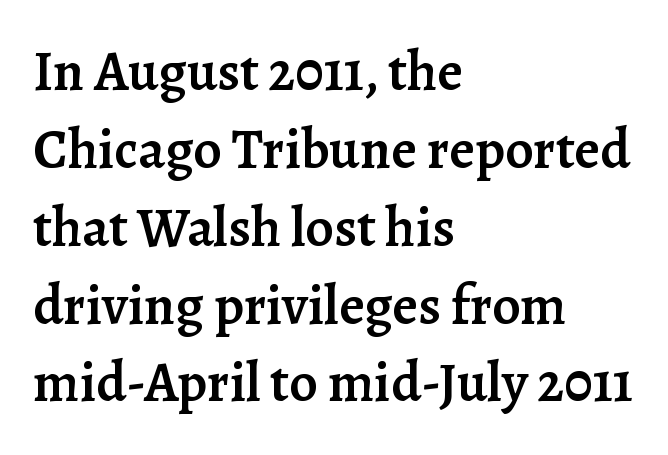
{"serif": "yes", "italic": "no", "bold": "semi", "weight": "semibold", "width": "normal", "stroke_contrast": "low", "x_height": "medium", "monospaced": "no", "underline": "no", "align": "left", "line_spacing": "normal", "line_spacing_ratio": 1.39, "letter_spacing": "normal", "letter_spacing_em": 0.0, "glyph_px": 56}
